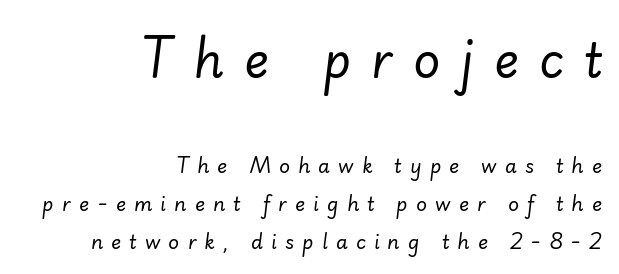
The image shows 47 px regular-weight type, italic (leaning right); set right-aligned, loose line spacing (1.99x), unusually wide letter spacing (+0.43 em), not underlined; the first (top) block is 2.47x larger; low stroke contrast and a small x-height.
